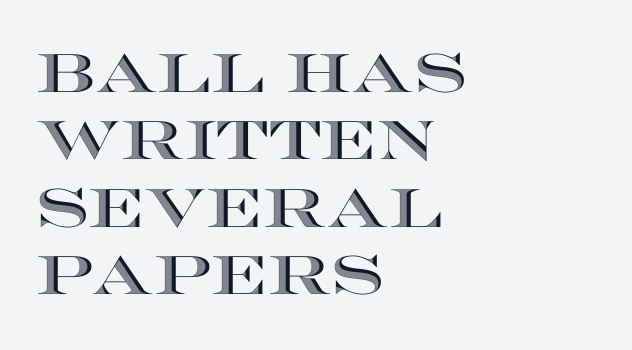
Q: Is the text italic (slanted)? A: No, it is upright.
Q: Is the text underlined? A: No.
Q: How is the paragraph aligned? A: Left-aligned.
Q: Is the spacing between letters normal or unusually wide? A: Normal.
Q: Is the spacing between lines tight, normal or loose? A: Normal.
Q: Width (condensed, normal, or wide)? A: Wide.
Q: x-height? A: Large.
Q: Monospaced? A: No.
